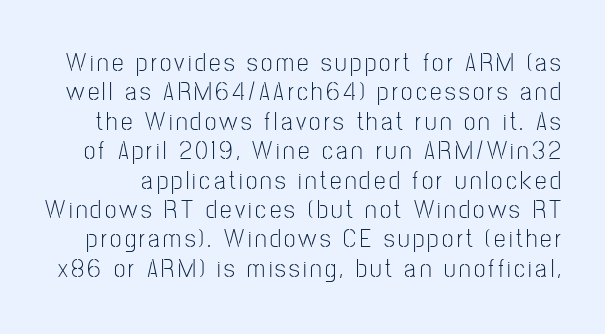
The weight would be labelled regular, book, light, or lighter still. Rows of type sit shoulder to shoulder in the vertical direction. When letters stand straight like this, we call the style roman or upright. The glyphs are unaccompanied by any horizontal stroke below them.
